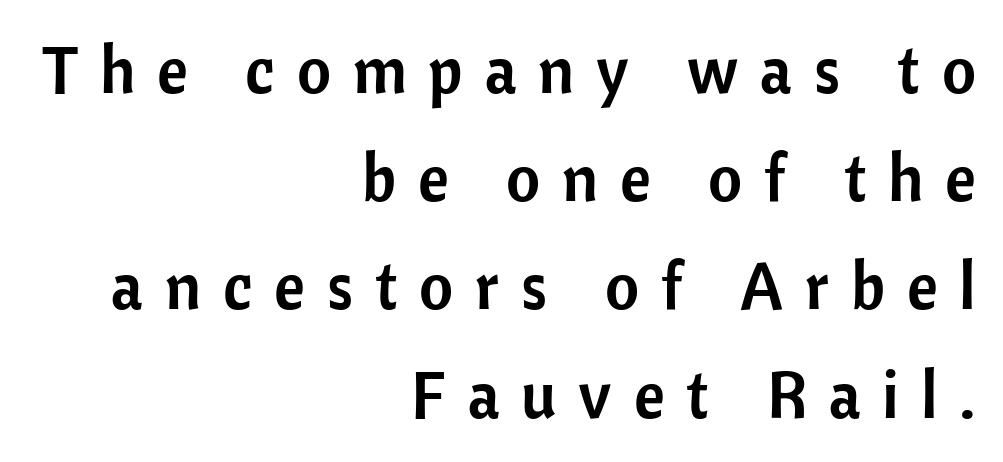
What stands out about the letter spacing? Its width — letters are far apart. The passage shown is typeset with a sans-serif family. Vertical spacing — default. The lettering stays uniformly vertical, giving the passage a roman look.
